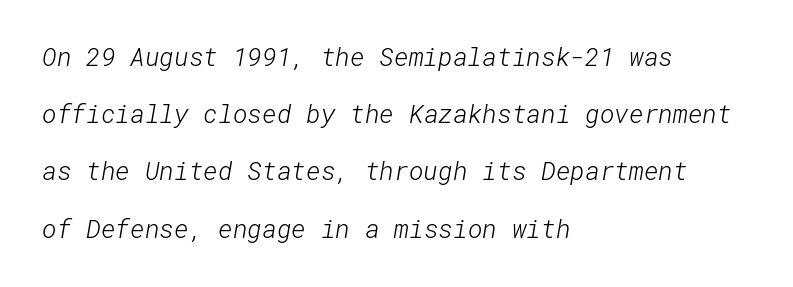
Q: Is the text bold? A: No.
Q: Is the text underlined? A: No.
Q: How is the paragraph aligned? A: Left-aligned.
Q: Is the spacing between letters normal or unusually wide? A: Normal.
Q: Is the spacing between lines tight, normal or loose? A: Loose.
